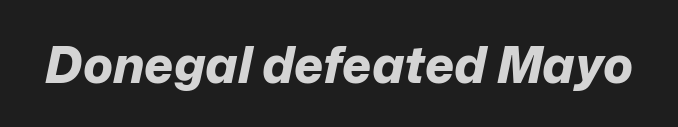
The image shows 50 px bold type, italic (leaning right); set normal letter spacing, not underlined; low stroke contrast and a medium x-height.
